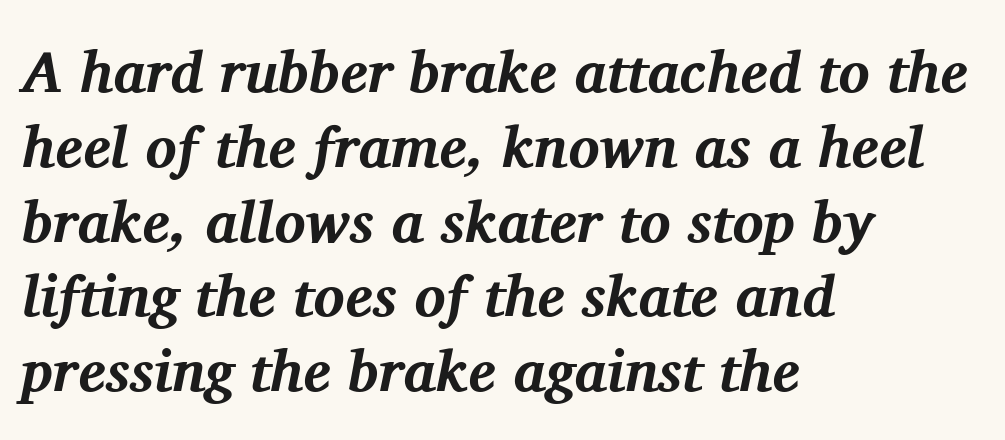
Q: Is the text bold? A: Yes.
Q: Is the text italic (slanted)? A: Yes, it leans right by about 11 degrees.
Q: Is the typeface a serif or a sans-serif typeface? A: Serif.
Q: Is the text underlined? A: No.
Q: How is the paragraph aligned? A: Left-aligned.
Q: Is the spacing between letters normal or unusually wide? A: Normal.
Q: Is the spacing between lines tight, normal or loose? A: Normal.
Q: Width (condensed, normal, or wide)? A: Normal.
Q: Stroke contrast? A: Medium.
Q: x-height? A: Medium.
Q: Monospaced? A: No.
